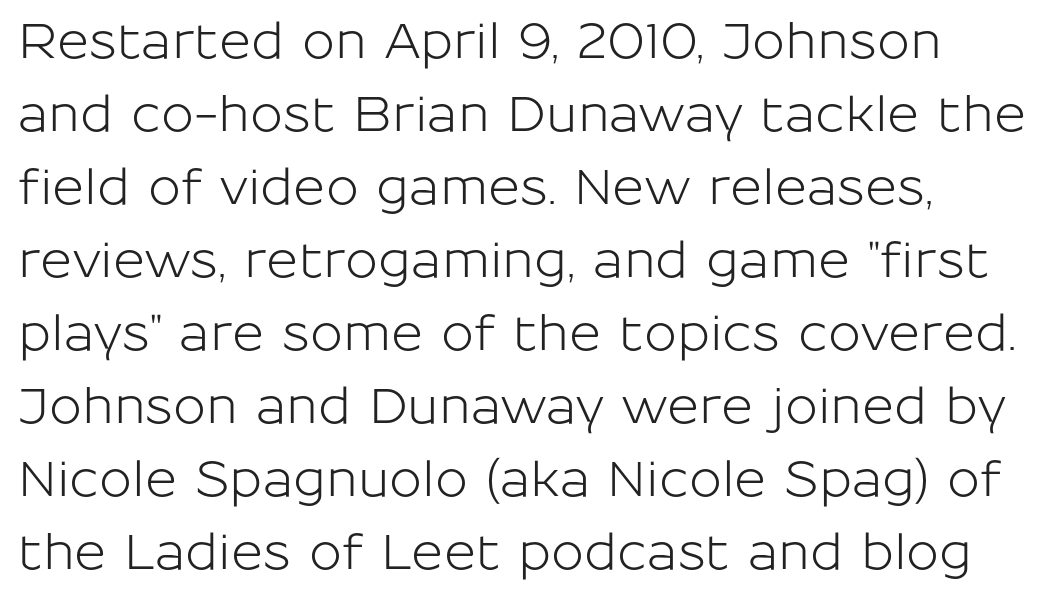
{"serif": "no", "italic": "no", "width": "normal", "stroke_contrast": "low", "x_height": "medium", "monospaced": "no", "underline": "no", "align": "left", "line_spacing": "normal", "line_spacing_ratio": 1.49, "letter_spacing": "normal", "letter_spacing_em": 0.0, "glyph_px": 49}
